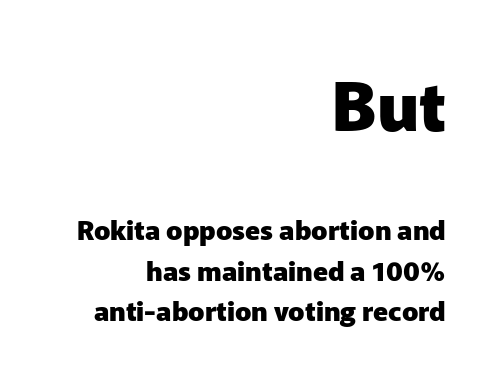
{"serif": "no", "italic": "no", "bold": "yes", "weight": "heavy", "width": "normal", "stroke_contrast": "low", "x_height": "medium", "monospaced": "no", "underline": "no", "align": "right", "line_spacing": "normal", "line_spacing_ratio": 1.5, "letter_spacing": "normal", "letter_spacing_em": 0.0, "larger_block": "first", "size_ratio": 2.52, "glyph_px": 68}
